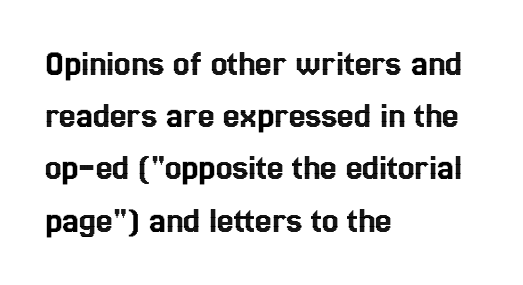
Which margin do the lines hug? The left one — the right edge is uneven. Each letter keeps its own natural width here, so spacing adapts to shape. Between one letter and the next there's only the usual sliver of space. Vertically, the passage feels balanced, rows spaced as you'd expect. The axis of the letterforms is exactly vertical.
